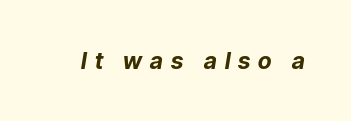
{"italic": "yes", "lean": "right", "slant_degrees": 9, "bold": "yes", "underline": "no", "letter_spacing": "wide", "letter_spacing_em": 0.35, "glyph_px": 23}
